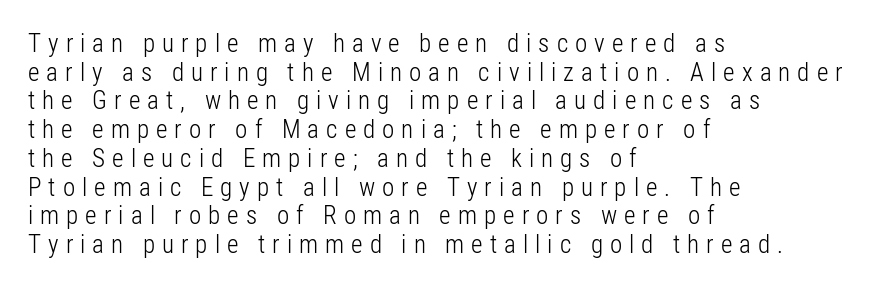
{"italic": "no", "bold": "no", "underline": "no", "align": "left", "line_spacing": "tight", "line_spacing_ratio": 1.15, "letter_spacing": "wide", "letter_spacing_em": 0.28, "glyph_px": 25}
